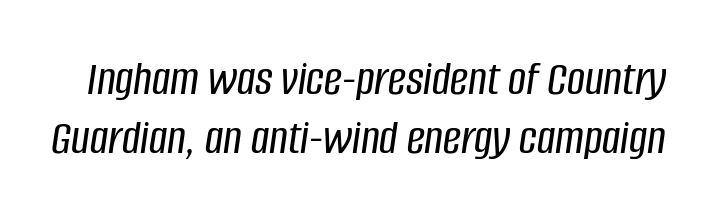
{"italic": "yes", "lean": "right", "slant_degrees": 8, "width": "condensed", "stroke_contrast": "low", "x_height": "large", "monospaced": "no", "underline": "no", "line_spacing_ratio": 1.19, "letter_spacing": "normal", "letter_spacing_em": 0.0, "glyph_px": 50}
